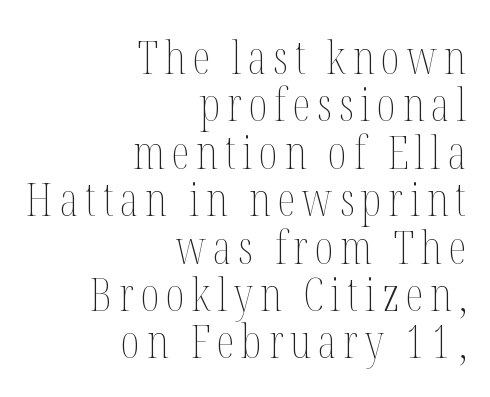
{"italic": "no", "bold": "no", "weight": "thin", "width": "condensed", "stroke_contrast": "medium", "x_height": "medium", "monospaced": "no", "underline": "no", "align": "right", "line_spacing": "tight", "line_spacing_ratio": 1.03, "glyph_px": 46}
